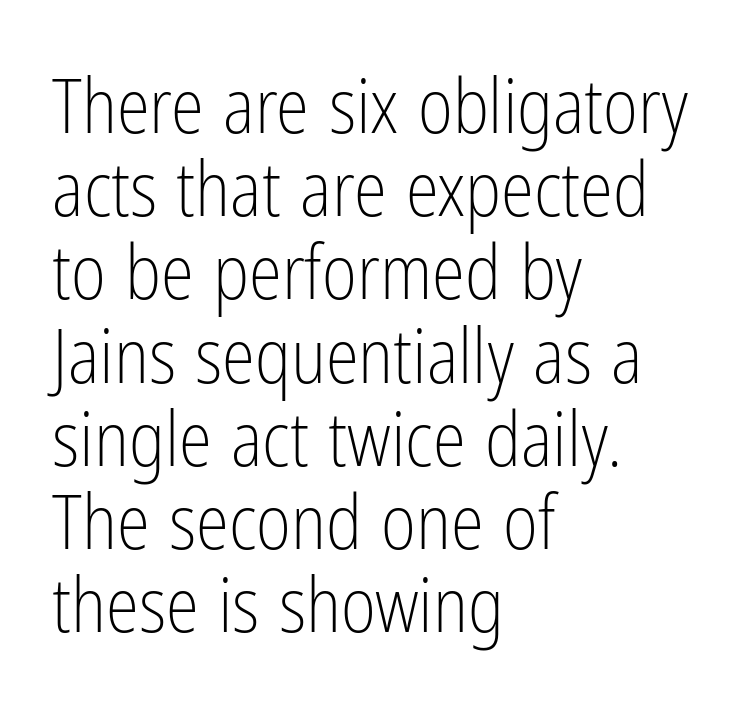
Classification — sans serif. Closely set lines give the paragraph a compact silhouette. The weight would be labelled regular, book, light, or lighter still. Every stem runs plumb, perpendicular to the baseline. Each letter keeps its own natural width here, so spacing adapts to shape. What stands out about the letter spacing? Nothing — it is the standard amount.
